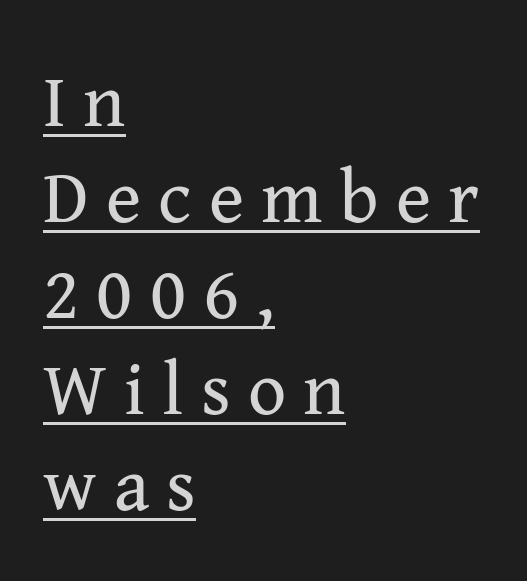
Q: Is the text bold? A: No.
Q: Is the text italic (slanted)? A: No, it is upright.
Q: Is the typeface a serif or a sans-serif typeface? A: Serif.
Q: Is the text underlined? A: Yes.
Q: How is the paragraph aligned? A: Left-aligned.
Q: Is the spacing between letters normal or unusually wide? A: Unusually wide.
Q: Is the spacing between lines tight, normal or loose? A: Normal.
Q: Width (condensed, normal, or wide)? A: Normal.
Q: Stroke contrast? A: Medium.
Q: x-height? A: Medium.
Q: Monospaced? A: No.
